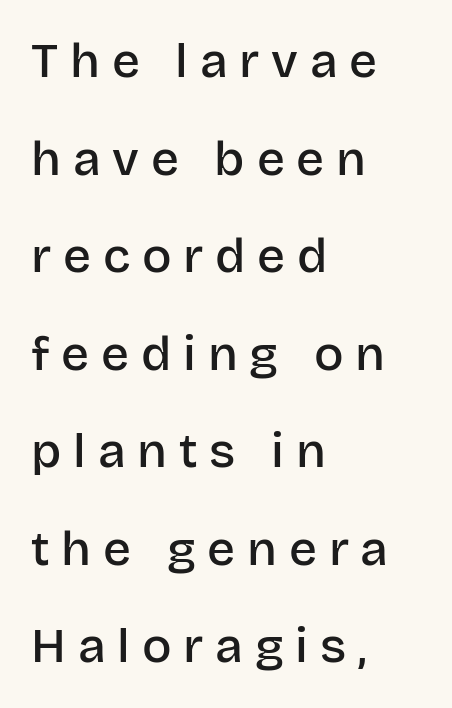
{"serif": "no", "italic": "no", "bold": "semi", "weight": "semibold", "width": "normal", "stroke_contrast": "low", "x_height": "large", "monospaced": "no", "underline": "no", "align": "left", "line_spacing": "loose", "line_spacing_ratio": 1.99, "letter_spacing": "wide", "letter_spacing_em": 0.24, "glyph_px": 49}
